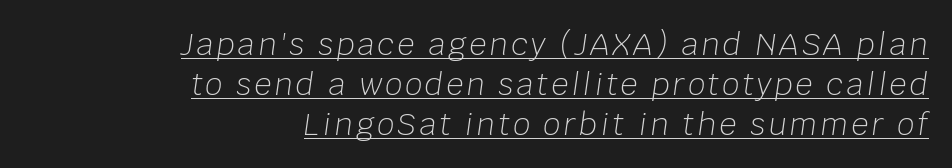
Think of a printed novel: that variable character pitch is what you see here. Unbolded letterforms with no extra heft. You can tell it's italic because the verticals aren't actually vertical. Reading down the column, the eye jumps a familiar distance to each next line. Emphasis is given by a line drawn under the lettering.
